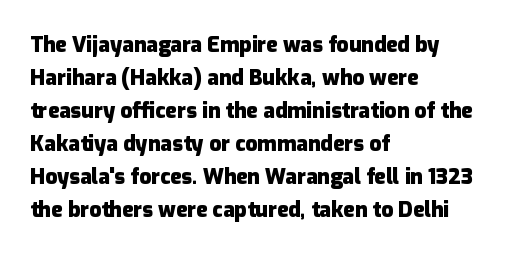
The sample has been set heavy, in full bold. Any mark beneath the type? The region is blank. The ragged edge is on the right, which tells us the setting is flush left. This sample uses plain, unmodified letter spacing. Posture: vertical. Does the leading feel generous? No, just average.
